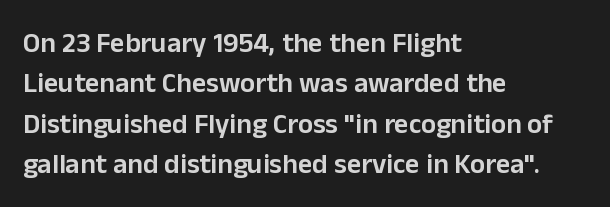
Each letter keeps its own natural width here, so spacing adapts to shape. No italicization has been applied; the sample stays upright. Each new line begins a customary step beneath the previous one. Rule under the text: the space is simply empty. Caption: standard tracking, unaltered.
